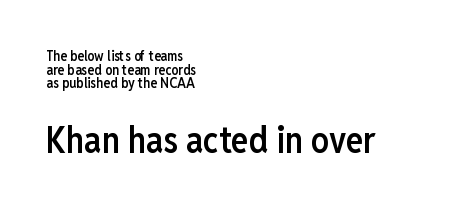
The image shows 36 px semibold, condensed sans-serif type, upright; set left-aligned, tight line spacing (0.98x), normal letter spacing, not underlined; the second (bottom) block is 2.57x larger; low stroke contrast and a medium x-height.
